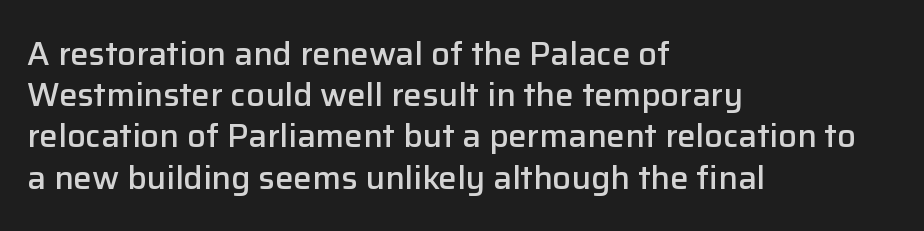
Alignment: flush left. The rows are spaced the way most documents space them. You can tell from the bare stems that sans-serif type was used. Is there any slant? The stems are plumb. The glyphs have the mass of a demibold cut, below bold.
